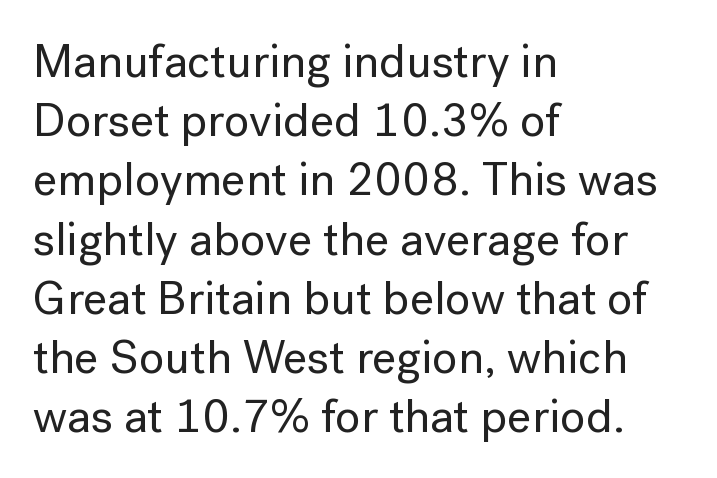
A roman cut, with each character standing at attention. A clean baseline with only descenders dipping below it. Note: no serifs on the glyphs. Which margin do the lines hug? The left one — the right edge is uneven. These lines keep a tight, regular rhythm from letter to letter. The rendering uses natural spacing where letterforms have individual widths.
